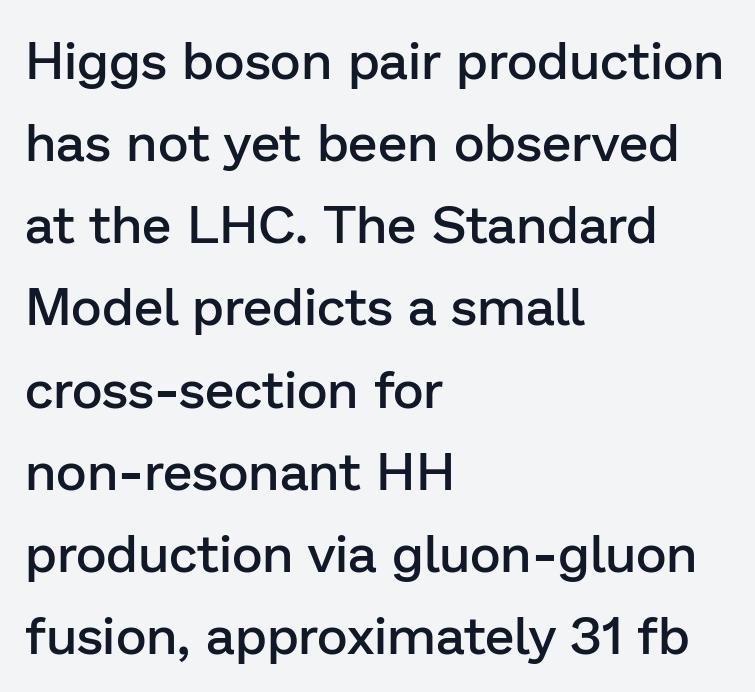
Regular leading. The lines in this sample share a left origin and differ only in where they stop. If you drew a line through each stem, it would be perfectly vertical. These lines keep a tight, regular rhythm from letter to letter. Serifs: no, the terminals of the letterforms are clean.
